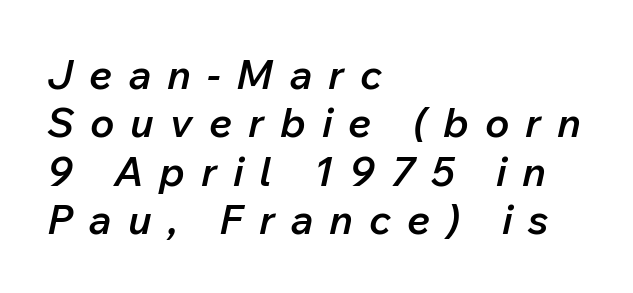
{"italic": "yes", "lean": "right", "slant_degrees": 12, "bold": "semi", "weight": "semibold", "width": "normal", "stroke_contrast": "low", "x_height": "medium", "monospaced": "no", "underline": "no", "align": "left", "line_spacing_ratio": 1.18, "letter_spacing": "wide", "letter_spacing_em": 0.39, "glyph_px": 41}
